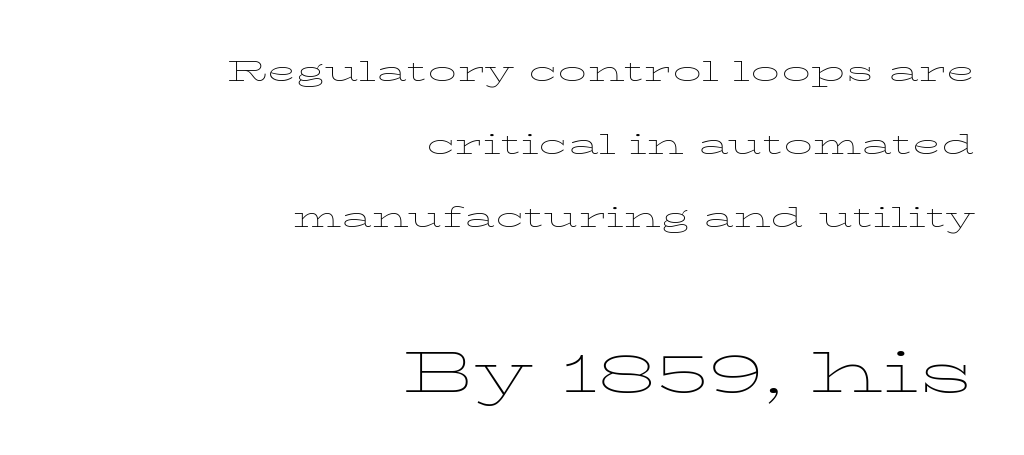
Q: Is the text bold? A: No.
Q: Is the text italic (slanted)? A: No, it is upright.
Q: Is the text underlined? A: No.
Q: How is the paragraph aligned? A: Right-aligned.
Q: Is the spacing between letters normal or unusually wide? A: Normal.
Q: Is the spacing between lines tight, normal or loose? A: Loose.
Q: Which block of text is set in a larger size, the first (top) or the second (bottom)? A: The second (bottom) one.
Q: Width (condensed, normal, or wide)? A: Wide.
Q: Stroke contrast? A: Low.
Q: x-height? A: Medium.
Q: Monospaced? A: No.
